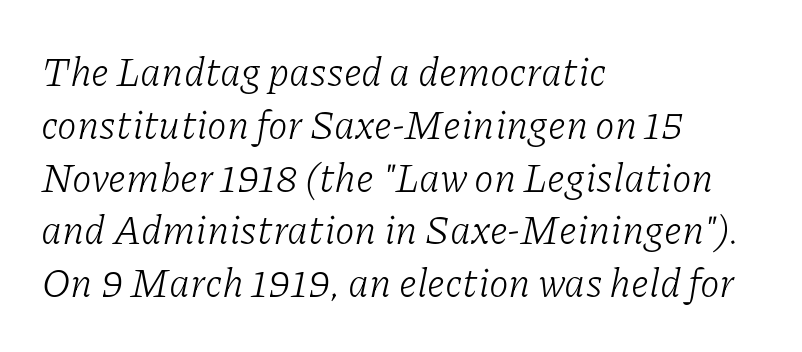
The text carries the slant typical of an italic or oblique font. The string is rendered with underlining switched off. These lines are rendered in a variable-pitch font. The typesetter chose a ragged-right arrangement here. The type is set solid horizontally, with unmodified tracking. A light-to-regular cut is what we see here.
